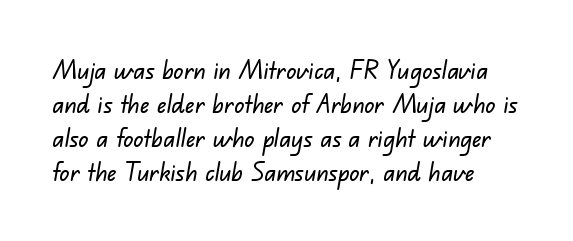
Q: Is the text underlined? A: No.
Q: Is the spacing between letters normal or unusually wide? A: Normal.
Q: Is the spacing between lines tight, normal or loose? A: Normal.
